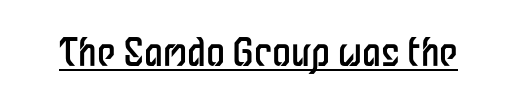
{"serif": "no", "italic": "no", "bold": "no", "weight": "regular", "width": "condensed", "stroke_contrast": "low", "x_height": "medium", "monospaced": "no", "underline": "yes", "letter_spacing": "normal", "letter_spacing_em": 0.0, "glyph_px": 38}
